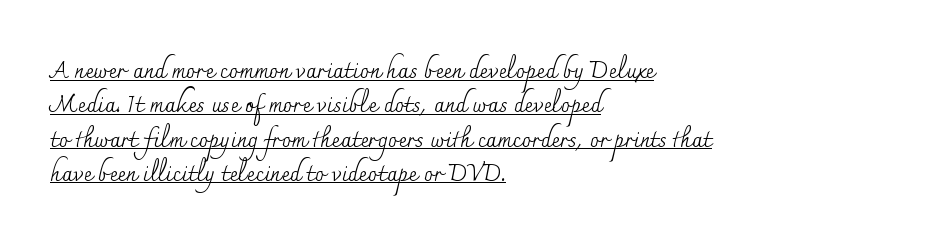
The image shows 23 px text type; set left-aligned, normal line spacing (1.49x), normal letter spacing, underlined.
